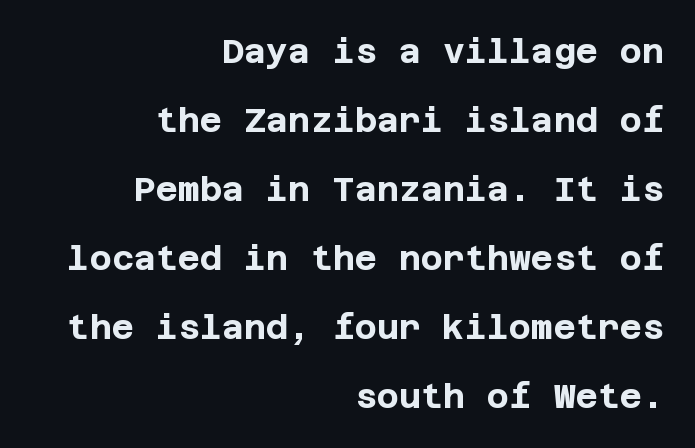
{"serif": "no", "italic": "no", "bold": "yes", "weight": "bold", "width": "normal", "stroke_contrast": "low", "x_height": "large", "underline": "no", "align": "right", "line_spacing": "loose", "line_spacing_ratio": 2.03, "letter_spacing": "normal", "letter_spacing_em": 0.0, "glyph_px": 34}
